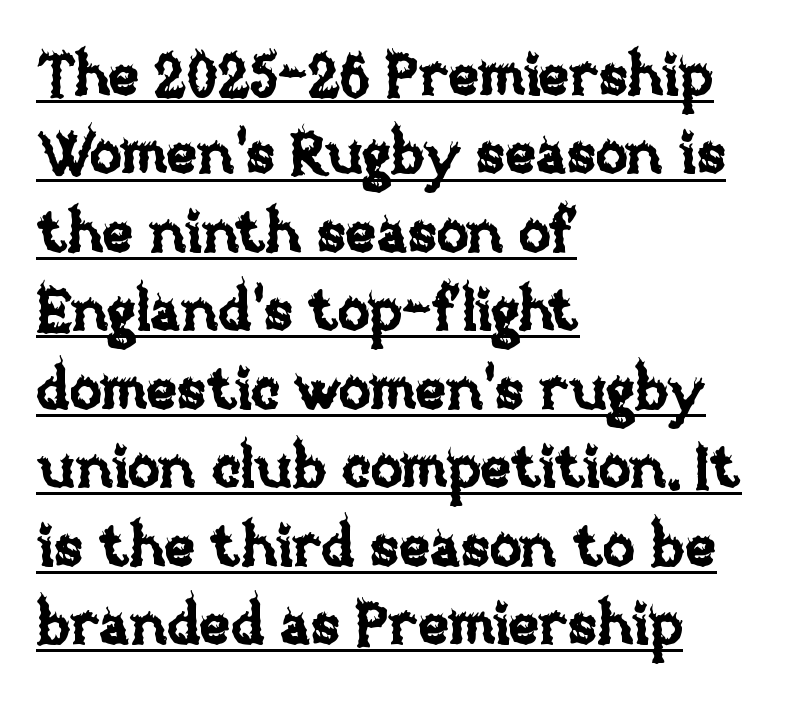
The lettering holds an erect, upright posture throughout. The rag falls on the right side of this text block. Interline gaps are of average width in this sample. Caption: standard tracking, unaltered. The rendering uses natural spacing where letterforms have individual widths. In designer terms, the underline attribute is active on this setting.
